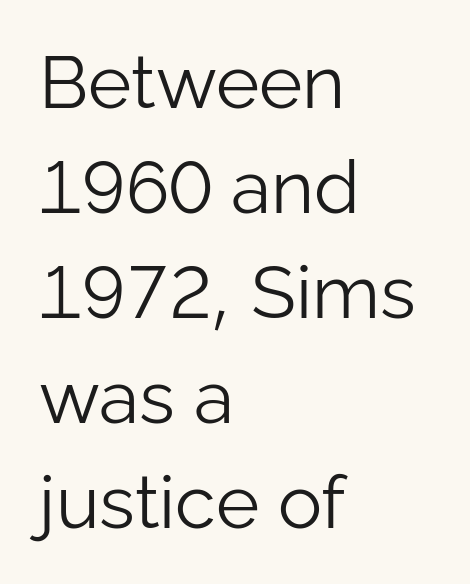
Q: Is the text bold? A: No.
Q: Is the text italic (slanted)? A: No, it is upright.
Q: Is the typeface a serif or a sans-serif typeface? A: Sans-serif.
Q: Is the text underlined? A: No.
Q: How is the paragraph aligned? A: Left-aligned.
Q: Is the spacing between letters normal or unusually wide? A: Normal.
Q: Is the spacing between lines tight, normal or loose? A: Normal.
Q: Width (condensed, normal, or wide)? A: Normal.
Q: Stroke contrast? A: Low.
Q: x-height? A: Medium.
Q: Monospaced? A: No.
